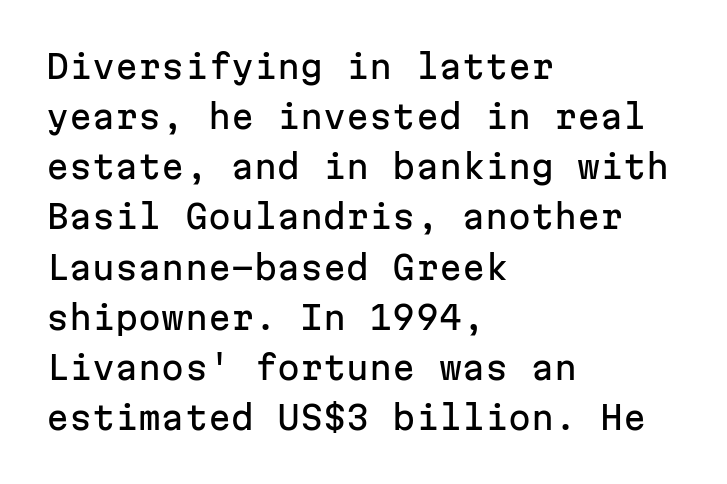
Italic: no, the glyphs are upright roman. Regular leading. The face used here is monospaced, like something from a code editor. Is the letter spacing exaggerated? No — it looks like the ordinary default.
